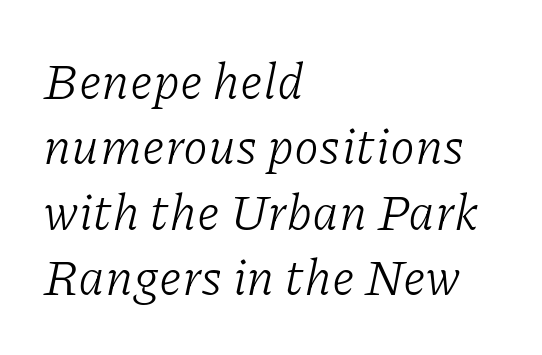
{"serif": "yes", "italic": "yes", "lean": "right", "slant_degrees": 11, "bold": "no", "weight": "light", "width": "normal", "stroke_contrast": "low", "x_height": "medium", "monospaced": "no", "underline": "no", "align": "left", "line_spacing": "normal", "line_spacing_ratio": 1.31, "letter_spacing": "normal", "letter_spacing_em": 0.0, "glyph_px": 50}
